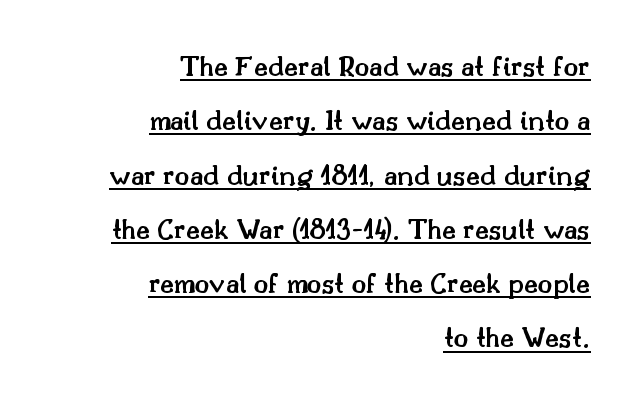
{"serif": "yes", "italic": "no", "bold": "semi", "weight": "semibold", "width": "normal", "stroke_contrast": "medium", "x_height": "small", "monospaced": "no", "underline": "yes", "align": "right", "line_spacing_ratio": 1.81, "letter_spacing": "normal", "letter_spacing_em": 0.0, "glyph_px": 30}
